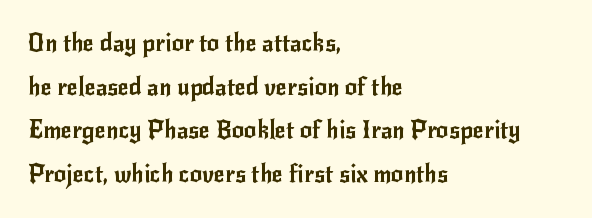
Observe the ordinary spacing: letters are neighbours, not strangers. The paragraph has a hard left edge and a soft right edge. Ascenders rise straight up at ninety degrees. The specimen omits any rule beneath the text block's lines.
